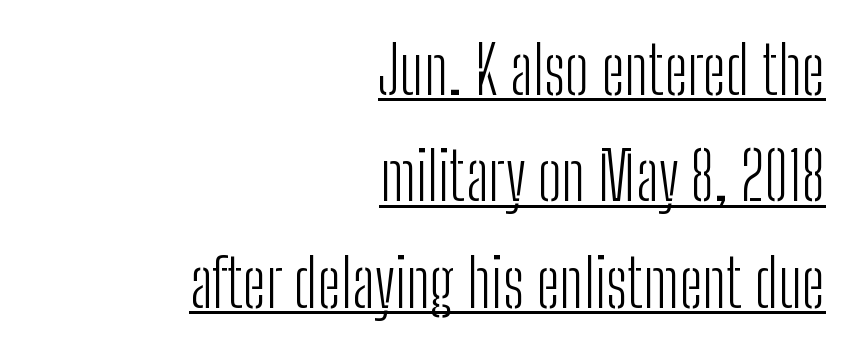
Horizontal bands of white between lines are of average thickness. The horizontal fit of the characters is conventional and even. Underlining? Definitely there. The glyphs in this specimen are sans serif.
